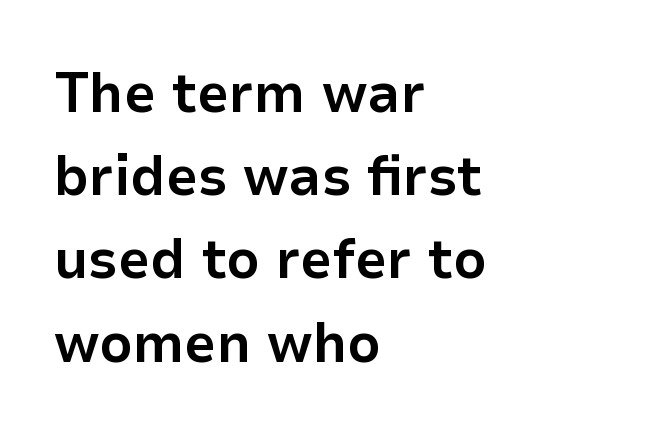
Q: Is the text bold? A: Yes.
Q: Is the text italic (slanted)? A: No, it is upright.
Q: Is the typeface a serif or a sans-serif typeface? A: Sans-serif.
Q: Is the text underlined? A: No.
Q: How is the paragraph aligned? A: Left-aligned.
Q: Is the spacing between letters normal or unusually wide? A: Normal.
Q: Is the spacing between lines tight, normal or loose? A: Normal.
Q: Width (condensed, normal, or wide)? A: Normal.
Q: Stroke contrast? A: Low.
Q: x-height? A: Medium.
Q: Monospaced? A: No.
